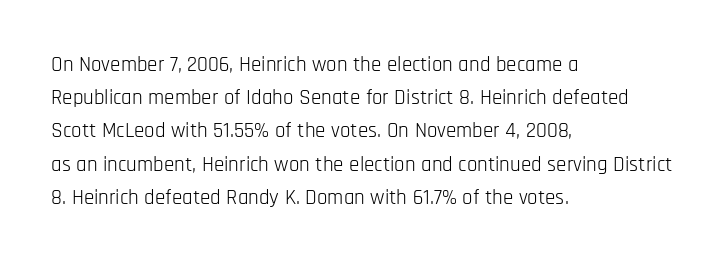
The image shows 21 px text type, upright; set left-aligned, normal line spacing (1.58x), normal letter spacing, not underlined.
